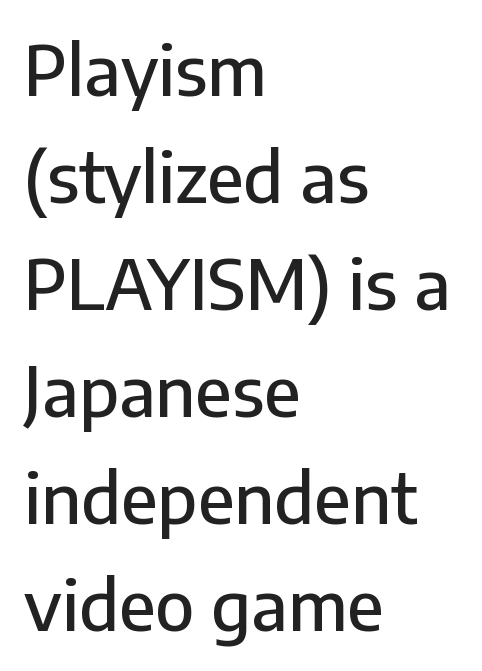
Clear beneath every line of the passage. Spacing verdict: proportional, widths tailored to each character. No extra tracking has been applied to these lines. Regarding leading, the lines here are spaced in the standard way.
